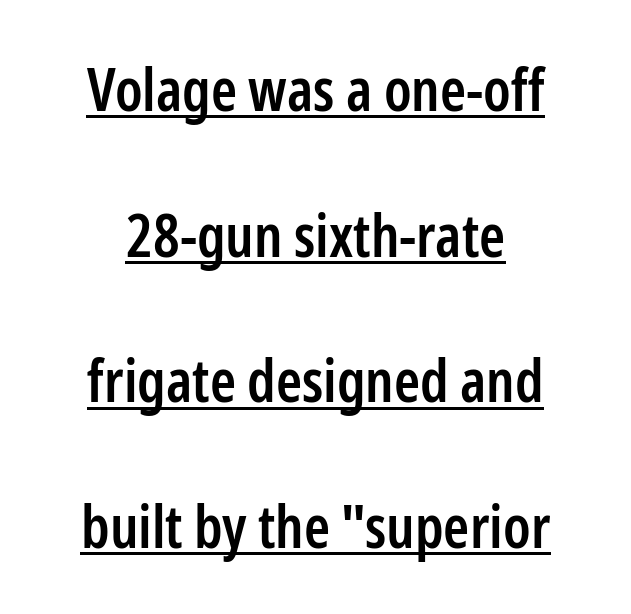
{"serif": "no", "italic": "no", "bold": "semi", "weight": "semibold", "width": "condensed", "stroke_contrast": "low", "x_height": "medium", "monospaced": "no", "underline": "yes", "align": "center", "line_spacing": "loose", "line_spacing_ratio": 2.47, "letter_spacing": "normal", "letter_spacing_em": 0.0, "glyph_px": 59}
